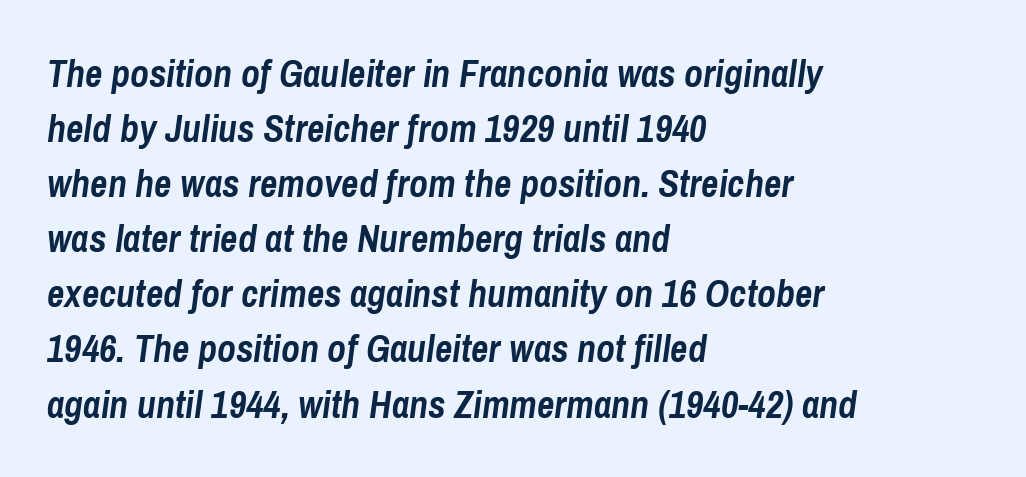
Q: Is the text bold? A: Yes.
Q: Is the text italic (slanted)? A: Yes, it leans right by about 8 degrees.
Q: Is the text underlined? A: No.
Q: How is the paragraph aligned? A: Left-aligned.
Q: Is the spacing between letters normal or unusually wide? A: Normal.
Q: Is the spacing between lines tight, normal or loose? A: Normal.
Q: Width (condensed, normal, or wide)? A: Condensed.
Q: Stroke contrast? A: Low.
Q: x-height? A: Medium.
Q: Monospaced? A: No.
